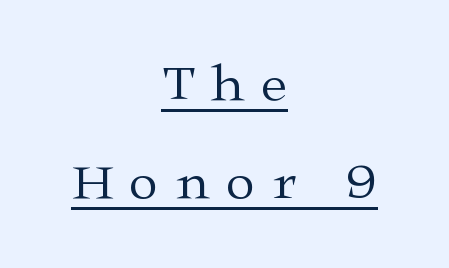
{"serif": "yes", "italic": "no", "bold": "no", "weight": "regular", "width": "wide", "stroke_contrast": "medium", "x_height": "medium", "monospaced": "no", "underline": "yes", "align": "center", "line_spacing_ratio": 1.89, "letter_spacing": "wide", "letter_spacing_em": 0.33, "glyph_px": 52}
